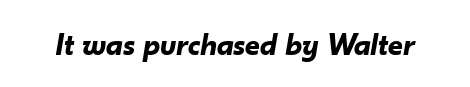
{"italic": "yes", "lean": "right", "slant_degrees": 10, "bold": "yes", "weight": "bold", "width": "normal", "stroke_contrast": "low", "x_height": "small", "monospaced": "no", "underline": "no", "letter_spacing": "normal", "letter_spacing_em": 0.0, "glyph_px": 32}
